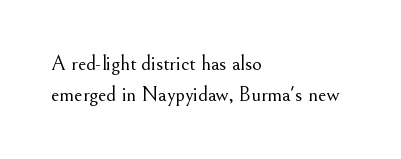
{"italic": "no", "bold": "no", "underline": "no", "align": "left", "line_spacing": "normal", "line_spacing_ratio": 1.48, "letter_spacing": "normal", "letter_spacing_em": 0.0, "glyph_px": 21}
